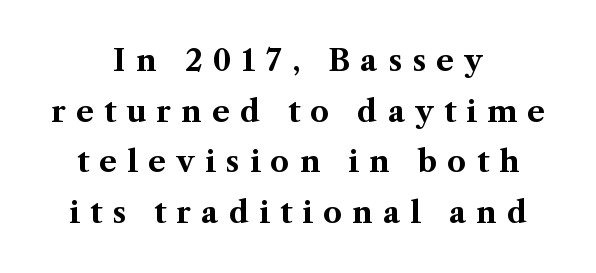
{"serif": "yes", "italic": "no", "bold": "yes", "weight": "bold", "width": "normal", "stroke_contrast": "medium", "x_height": "medium", "monospaced": "no", "underline": "no", "align": "center", "line_spacing": "normal", "line_spacing_ratio": 1.69, "letter_spacing": "wide", "letter_spacing_em": 0.34, "glyph_px": 30}
